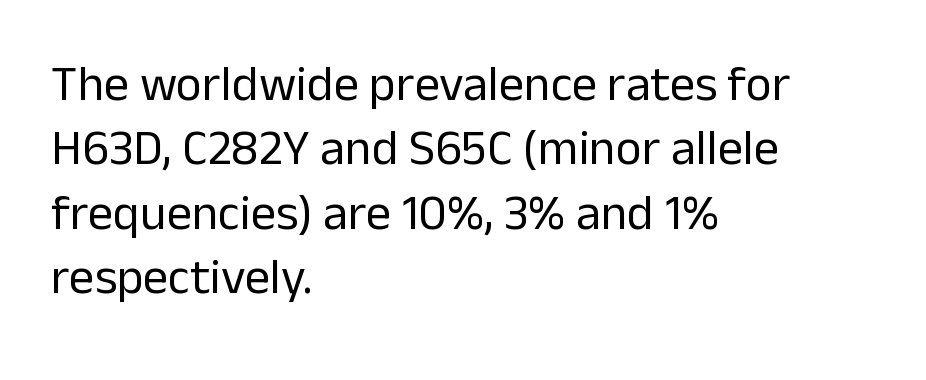
The characters are drawn with everyday or finer stroke widths. Nothing unusual about the tracking: characters are spaced as the font intends. Is there any slant? The stems are plumb. Notice how descenders clear the ascenders below comfortably — that's standard leading. This rendering employs a face without finishing strokes, i.e., a sans-serif. Note the varied advance widths — an 'i' is clearly narrower than an 'm'.
